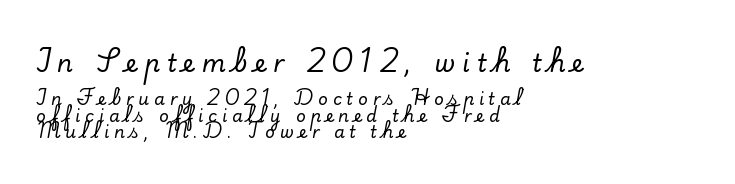
Loose tracking; the words dissolve into strings of separated letters. The emphasis by scale lands on block number one, above. Anything drawn beneath the words? Only blank space.
